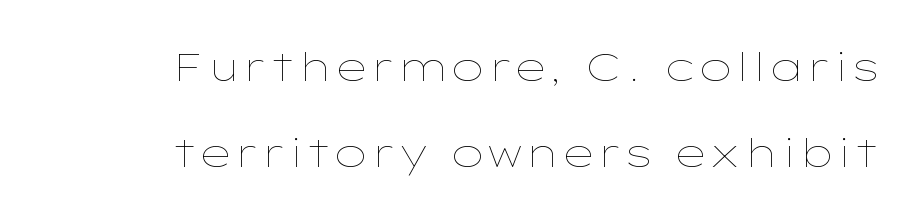
Q: Is the text bold? A: No.
Q: Is the text italic (slanted)? A: No, it is upright.
Q: Is the text underlined? A: No.
Q: How is the paragraph aligned? A: Right-aligned.
Q: Is the spacing between letters normal or unusually wide? A: Normal.
Q: Is the spacing between lines tight, normal or loose? A: Loose.
Q: Width (condensed, normal, or wide)? A: Wide.
Q: Stroke contrast? A: Low.
Q: x-height? A: Medium.
Q: Monospaced? A: No.
